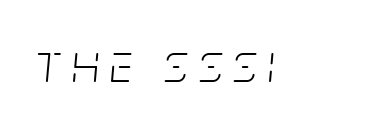
This is not heavy type; no bold has been used. Each letter keeps its own natural width here, so spacing adapts to shape. Short note: letters widely spaced. Every character sits at an angle, as italics do. Only glyphs here, with clear space below each row.
